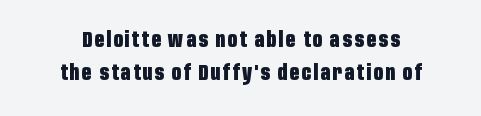
Typesetter's note: full bold, strokes at maximum text heaviness. The designer left line spacing at the default. Underline: absent. If you drew a line through each stem, it would be perfectly vertical.
